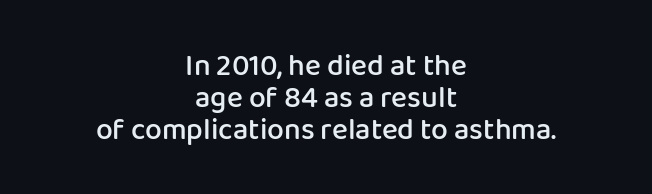
The image shows 30 px semibold sans-serif type, upright; set centered, tight line spacing (1.06x), normal letter spacing, not underlined; low stroke contrast and a medium x-height.
